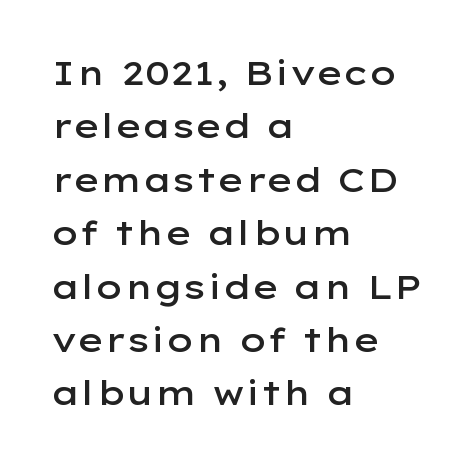
Line beginnings align vertically; line endings do not. Caption: semibold face, moderately heavy strokes. Honestly, the letter spacing is just normal — you wouldn't notice it. Letters rest on an invisible, unmarked baseline. This is roman type, the default non-slanted kind.
